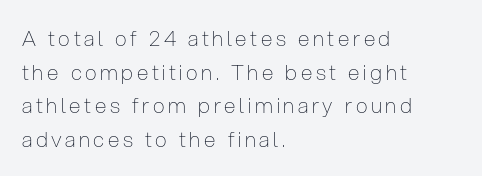
The glyphs are unaccompanied by any horizontal stroke below them. Posture: upright roman. The lines are quadded left. A typesetter would call this leading conventional body-copy spacing. Stroke thickness stays within the range of a standard reading face or lighter.
